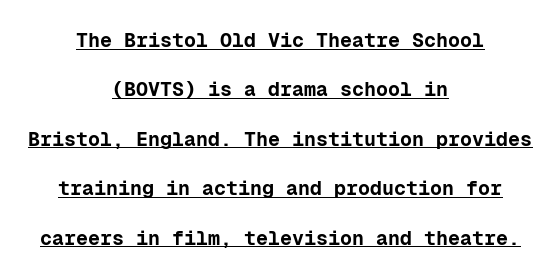
The image shows 20 px bold type, upright; set centered, loose line spacing (2.47x), normal letter spacing, underlined.
